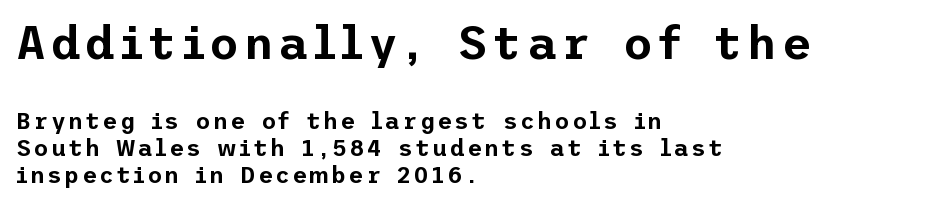
The image shows 46 px sans-serif type, upright; set left-aligned, line spacing 1.18x, not underlined; the first (top) block is 2.0x larger; low stroke contrast and a medium x-height.
